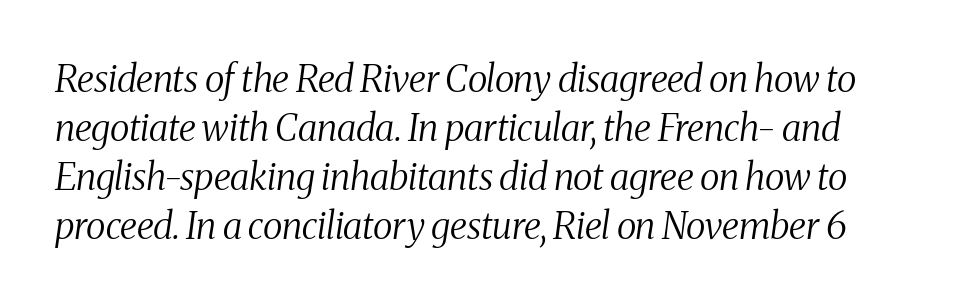
{"serif": "yes", "italic": "yes", "lean": "right", "slant_degrees": 8, "bold": "no", "weight": "regular", "width": "condensed", "stroke_contrast": "medium", "x_height": "medium", "monospaced": "no", "underline": "no", "line_spacing": "normal", "line_spacing_ratio": 1.32, "letter_spacing": "normal", "letter_spacing_em": 0.0, "glyph_px": 37}
